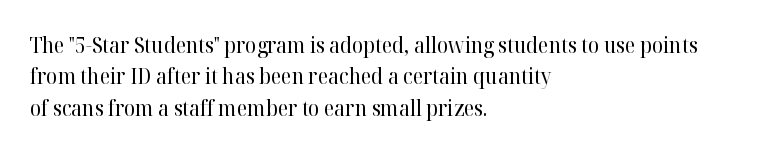
Q: Is the text bold? A: No.
Q: Is the text italic (slanted)? A: No, it is upright.
Q: Is the text underlined? A: No.
Q: How is the paragraph aligned? A: Left-aligned.
Q: Is the spacing between letters normal or unusually wide? A: Normal.
Q: Is the spacing between lines tight, normal or loose? A: Normal.
